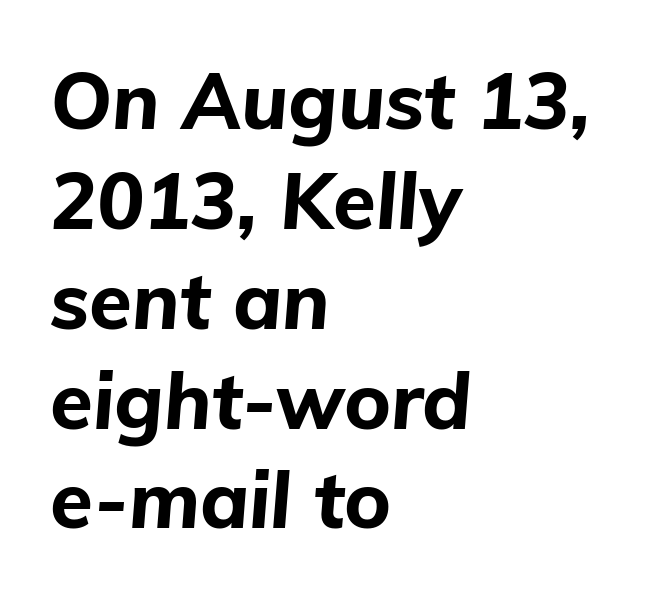
The image shows 78 px bold type, italic (leaning right); set left-aligned, normal line spacing (1.28x), normal letter spacing, not underlined; low stroke contrast and a medium x-height.
